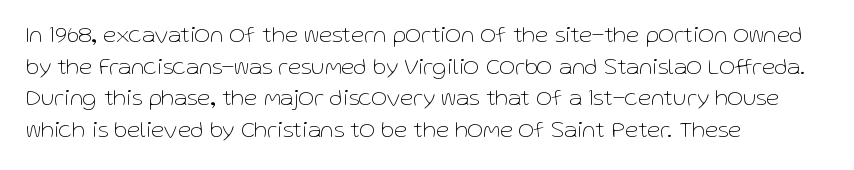
{"italic": "no", "bold": "no", "underline": "no", "align": "left", "line_spacing": "normal", "line_spacing_ratio": 1.32, "letter_spacing": "normal", "letter_spacing_em": 0.0, "glyph_px": 24}
